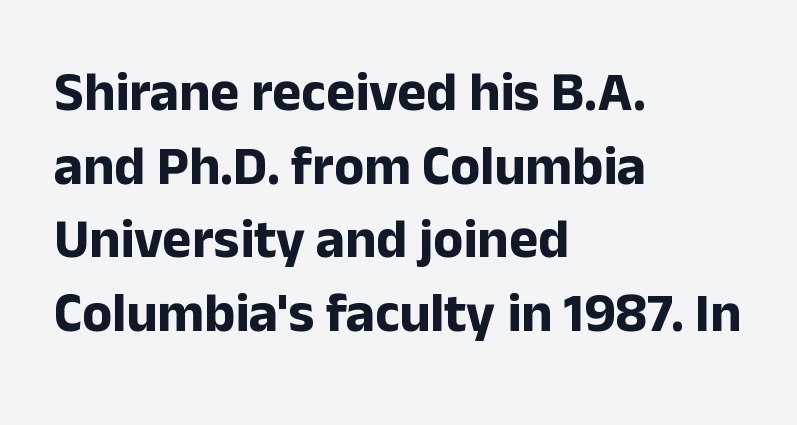
The image shows 55 px bold sans-serif type, upright; set left-aligned, normal line spacing (1.34x), normal letter spacing, not underlined; low stroke contrast and a medium x-height.
